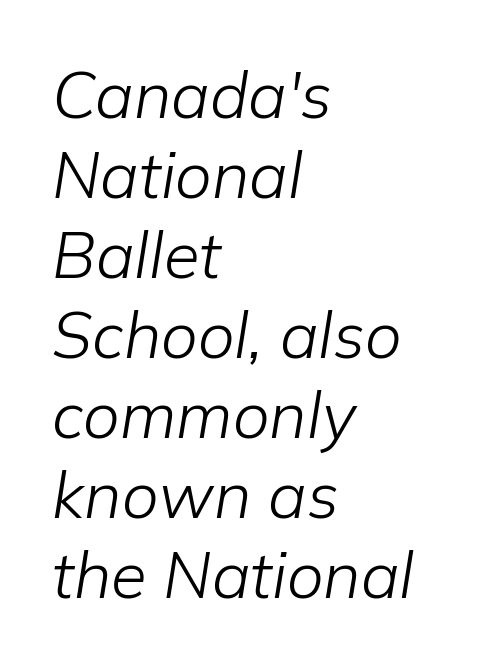
On a weight scale, this lands at 450 or below. Note the varied advance widths — an 'i' is clearly narrower than an 'm'. Notice how the stems are inclined rather than vertical — that's the hallmark of italics. Teacher's note: observe the even left margin — that is flush-left alignment. Words float on clear page, feet unadorned. Tracking value appears to be zero — textbook default spacing.
